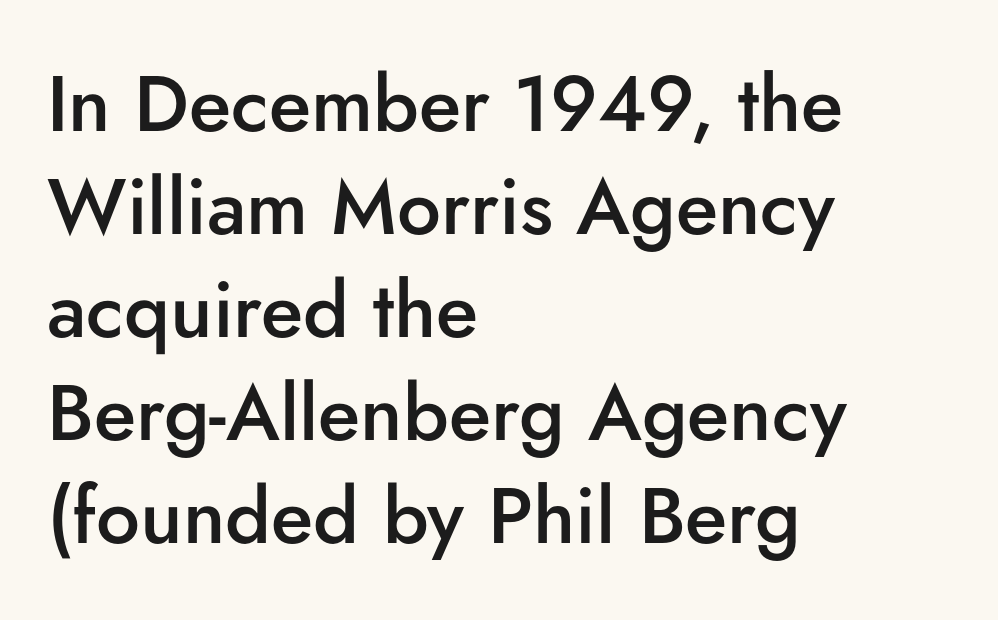
The zone under the glyphs is completely vacant. This block has exactly the height ordinary leading produces. Students, this is semibold: more ink than regular, less than bold. Nothing sits at the stroke ends, so this counts as sans-serif. The lettering stays uniformly vertical, giving the passage a roman look. Caption: multi-line text, flush left, ragged right.
